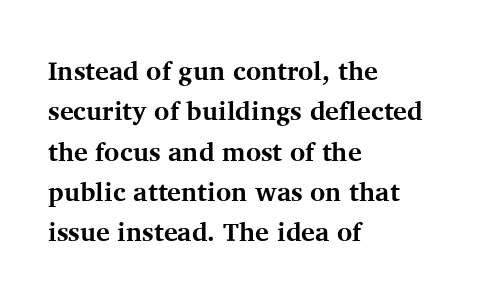
A classic flush-left, rag-right setting is used for this passage. Rows of type keep a routine distance in the vertical direction. Descenders are the only things crossing below the line. The strokes are fattened all the way to bold. Tracking value appears to be zero — textbook default spacing.
